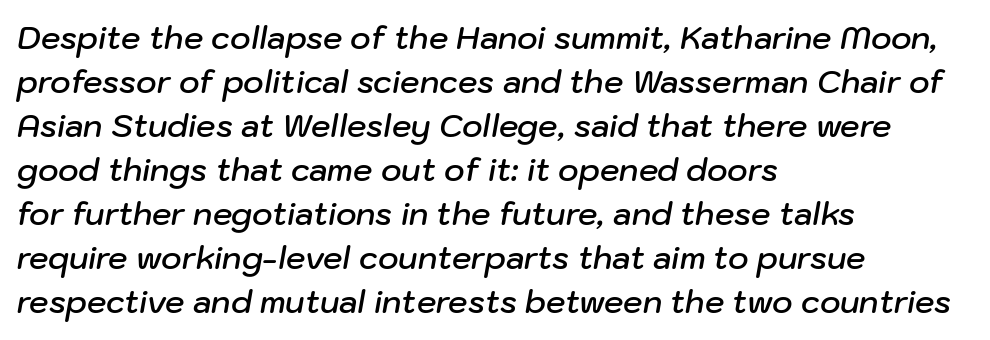
Horizontal alignment here is leftward, the default for most running prose. Check under the words: just untouched page. The letters are slanted; this is an italic face. There is no visible air inserted between adjacent glyphs.
